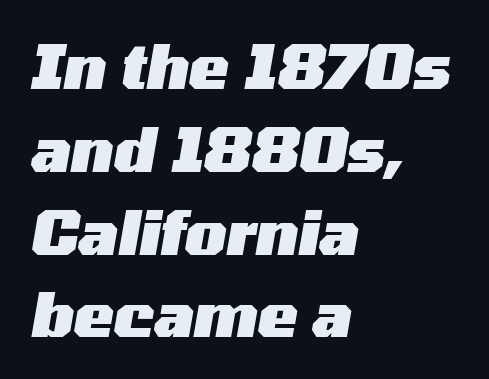
Q: Is the text bold? A: Yes.
Q: Is the text italic (slanted)? A: Yes, it leans right by about 10 degrees.
Q: Is the text underlined? A: No.
Q: How is the paragraph aligned? A: Left-aligned.
Q: Is the spacing between letters normal or unusually wide? A: Normal.
Q: Is the spacing between lines tight, normal or loose? A: Normal.
Q: Width (condensed, normal, or wide)? A: Wide.
Q: Stroke contrast? A: Medium.
Q: x-height? A: Medium.
Q: Monospaced? A: No.
